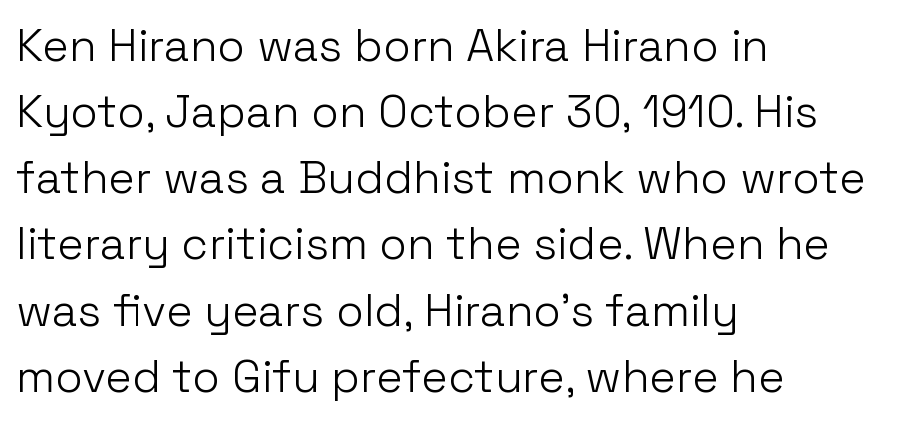
The image shows 45 px light sans-serif type, upright; set left-aligned, normal line spacing (1.47x), normal letter spacing, not underlined; low stroke contrast and a medium x-height.
